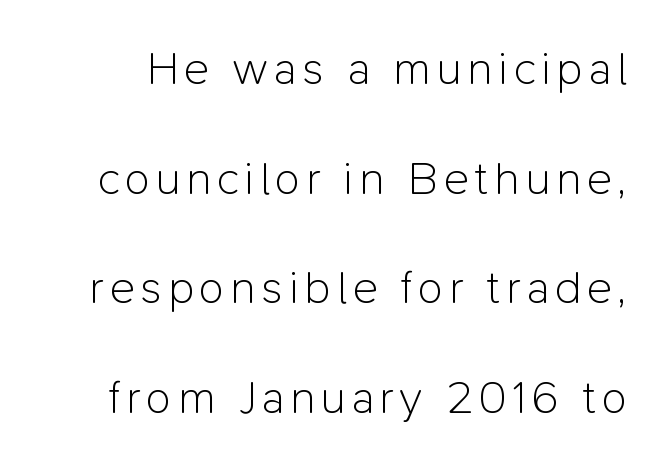
The image shows 47 px light sans-serif type, upright; set loose line spacing (2.33x), not underlined; low stroke contrast and a medium x-height.
